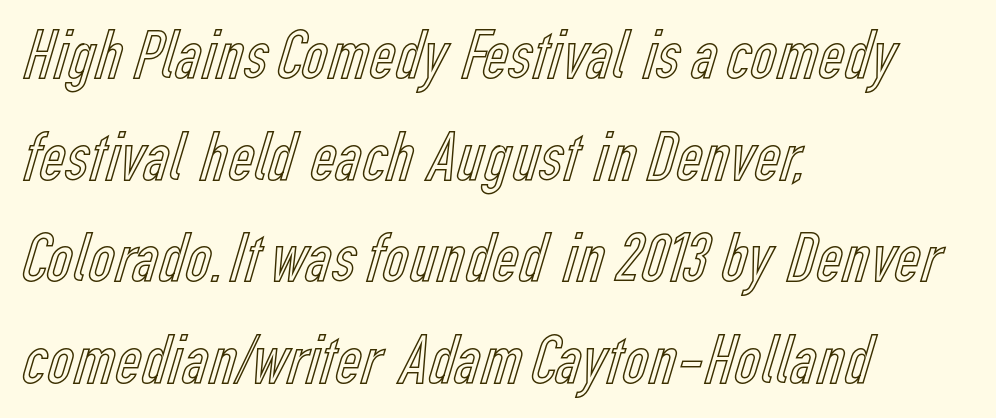
This rendering leaves character spacing at its baseline value. These lines are rendered in a variable-pitch font. Interline gaps are of average width in this sample.
